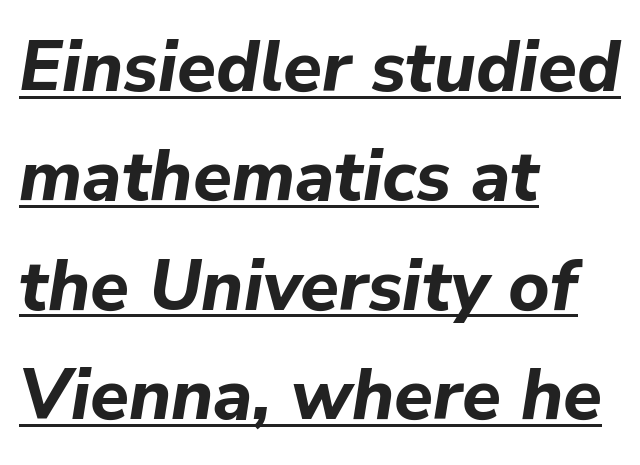
The image shows 71 px bold type, italic (leaning right); set left-aligned, normal line spacing (1.54x), normal letter spacing, underlined; low stroke contrast and a medium x-height.
